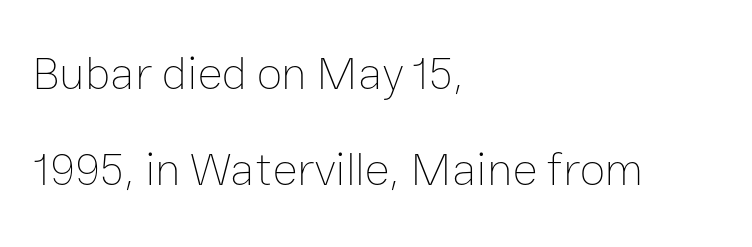
Q: Is the text bold? A: No.
Q: Is the text italic (slanted)? A: No, it is upright.
Q: Is the text underlined? A: No.
Q: How is the paragraph aligned? A: Left-aligned.
Q: Is the spacing between letters normal or unusually wide? A: Normal.
Q: Is the spacing between lines tight, normal or loose? A: Loose.
Q: Width (condensed, normal, or wide)? A: Normal.
Q: Stroke contrast? A: Low.
Q: x-height? A: Medium.
Q: Monospaced? A: No.
